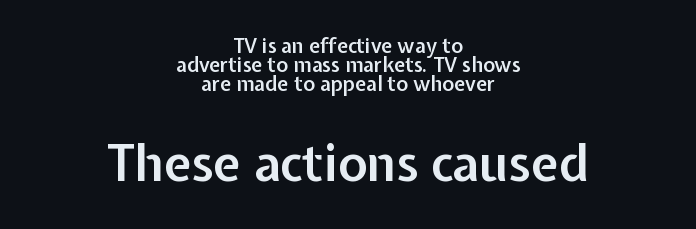
The image shows 50 px semibold sans-serif type, upright; set centered, tight line spacing (0.95x), normal letter spacing, not underlined; the second (bottom) block is 2.5x larger; low stroke contrast and a medium x-height.
